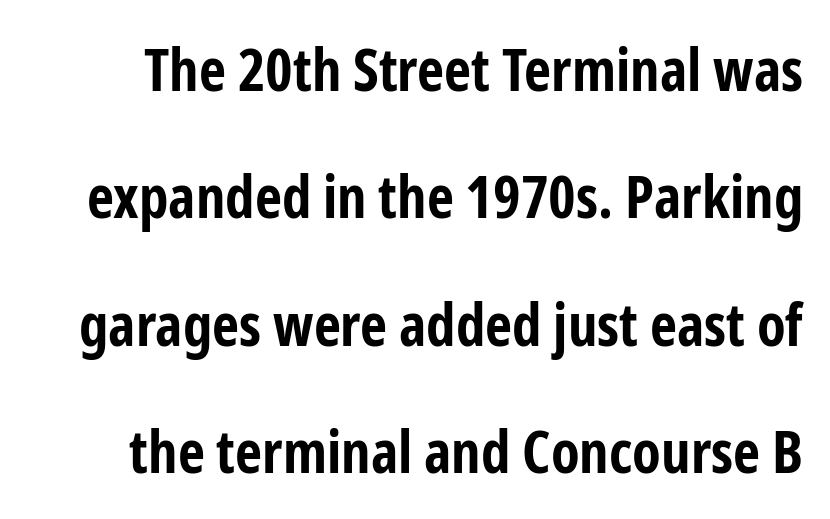
Q: Is the text bold? A: Yes.
Q: Is the text italic (slanted)? A: No, it is upright.
Q: Is the typeface a serif or a sans-serif typeface? A: Sans-serif.
Q: Is the text underlined? A: No.
Q: Is the spacing between letters normal or unusually wide? A: Normal.
Q: Is the spacing between lines tight, normal or loose? A: Loose.
Q: Width (condensed, normal, or wide)? A: Condensed.
Q: Stroke contrast? A: Low.
Q: x-height? A: Medium.
Q: Monospaced? A: No.
